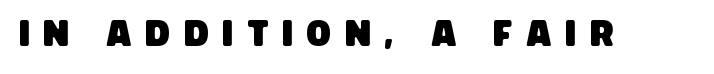
Is this a sans? Yes — the strokes have no serifs. Letters rest on an invisible, unmarked baseline. A typesetter would call this proportional, since set widths differ per character. Spacing between characters has been opened up far beyond the box default.
